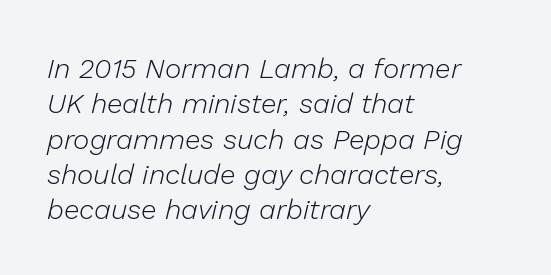
Q: Is the text bold? A: No.
Q: Is the text italic (slanted)? A: Yes, it leans right by about 13 degrees.
Q: Is the text underlined? A: No.
Q: How is the paragraph aligned? A: Left-aligned.
Q: Is the spacing between letters normal or unusually wide? A: Normal.
Q: Is the spacing between lines tight, normal or loose? A: Normal.
Q: Width (condensed, normal, or wide)? A: Normal.
Q: Stroke contrast? A: Low.
Q: x-height? A: Medium.
Q: Monospaced? A: No.
